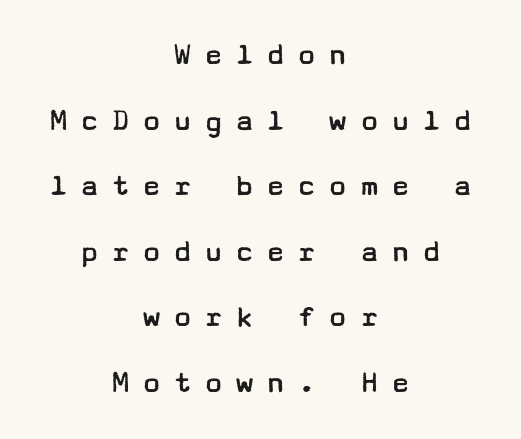
The image shows 32 px regular-weight, wide sans-serif type, upright; set centered, loose line spacing (2.05x), unusually wide letter spacing (+0.37 em), not underlined; low stroke contrast and a medium x-height.
